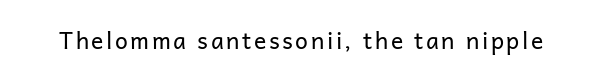
Q: Is the text bold? A: No.
Q: Is the text italic (slanted)? A: No, it is upright.
Q: Is the text underlined? A: No.
